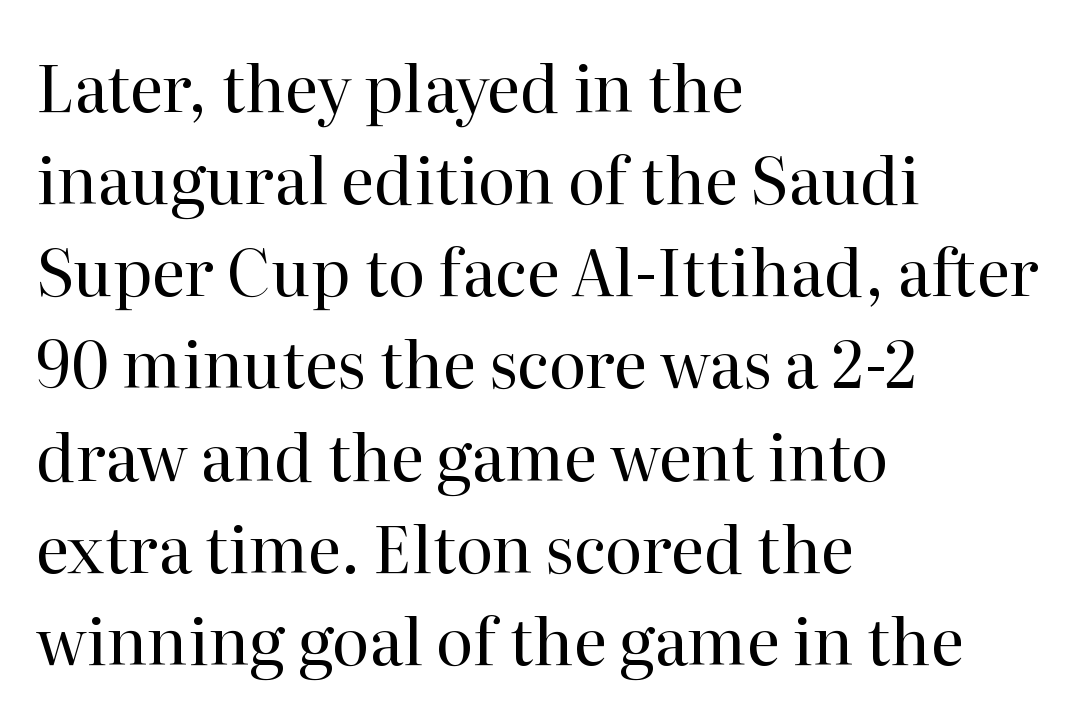
{"serif": "yes", "italic": "no", "bold": "no", "weight": "regular", "width": "normal", "stroke_contrast": "high", "x_height": "medium", "monospaced": "no", "underline": "no", "align": "left", "line_spacing": "normal", "line_spacing_ratio": 1.44, "letter_spacing": "normal", "letter_spacing_em": 0.0, "glyph_px": 64}
